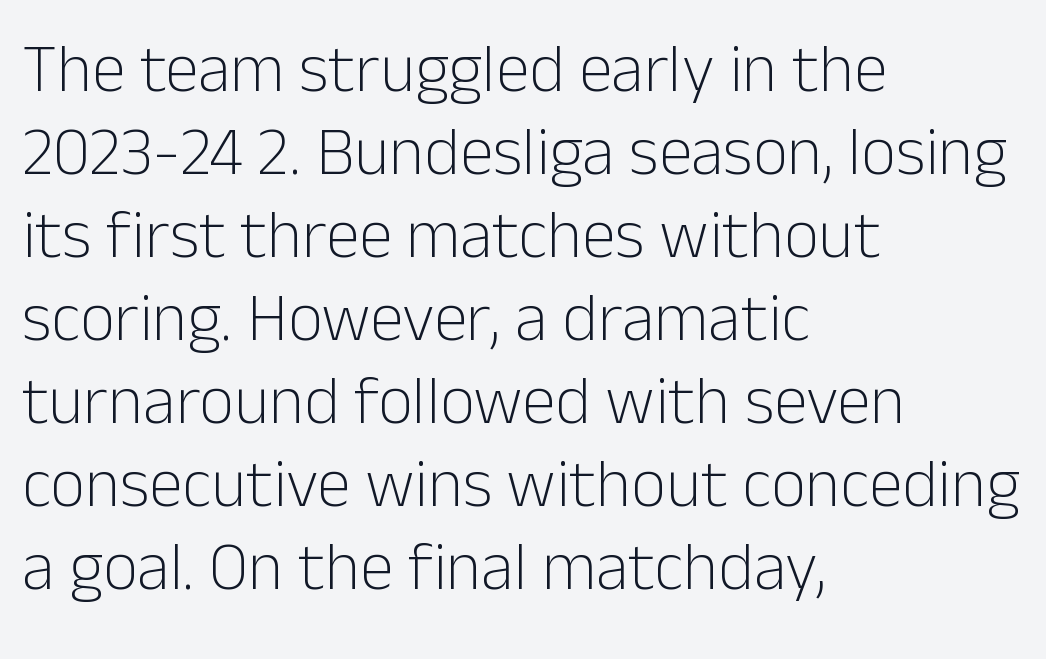
You could not count columns in this text — the font is proportionally spaced. Type without underlining. How are the letters spaced? Ordinarily, with no added tracking. Each line starts at the same left margin while the right side varies. Nothing sits at the stroke ends, so this counts as sans-serif. You can tell it's not italic because the verticals are truly vertical.
